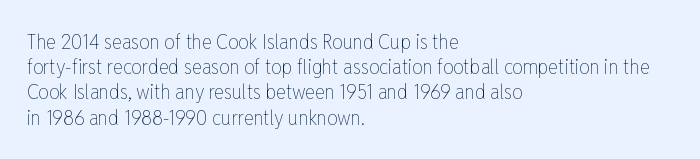
{"italic": "no", "bold": "no", "underline": "no", "align": "left", "line_spacing_ratio": 1.2, "letter_spacing": "normal", "letter_spacing_em": 0.0, "glyph_px": 21}
